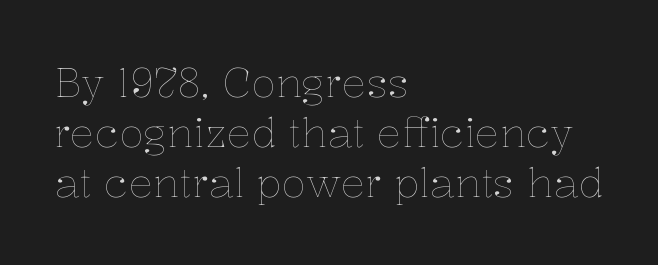
Q: Is the text bold? A: No.
Q: Is the text italic (slanted)? A: No, it is upright.
Q: Is the text underlined? A: No.
Q: How is the paragraph aligned? A: Left-aligned.
Q: Is the spacing between letters normal or unusually wide? A: Normal.
Q: Width (condensed, normal, or wide)? A: Normal.
Q: Stroke contrast? A: Low.
Q: x-height? A: Medium.
Q: Monospaced? A: No.
